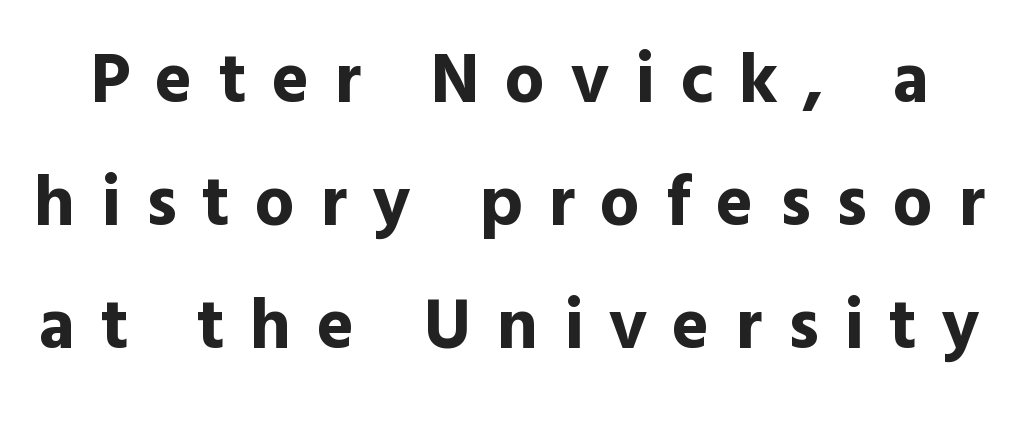
Is this a fixed-width face? No — the glyphs have proportional, varying widths. Honestly, the letter spacing is so wide it's the main thing you notice. Upright lettering throughout. Observe the absence of serifs on each vertical stroke in this sample.
